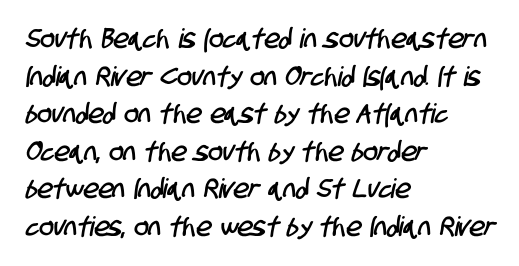
The image shows 27 px text type; set left-aligned, normal line spacing (1.39x), normal letter spacing, not underlined.
